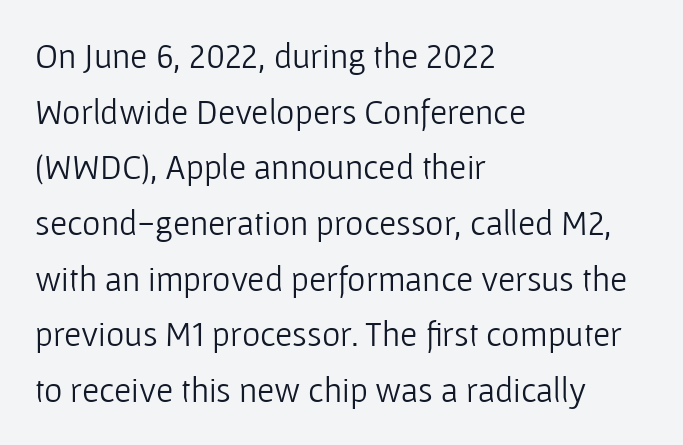
{"serif": "no", "italic": "no", "bold": "no", "weight": "light", "width": "normal", "stroke_contrast": "low", "x_height": "medium", "monospaced": "no", "underline": "no", "align": "left", "line_spacing": "normal", "line_spacing_ratio": 1.59, "letter_spacing": "normal", "letter_spacing_em": 0.0, "glyph_px": 35}
